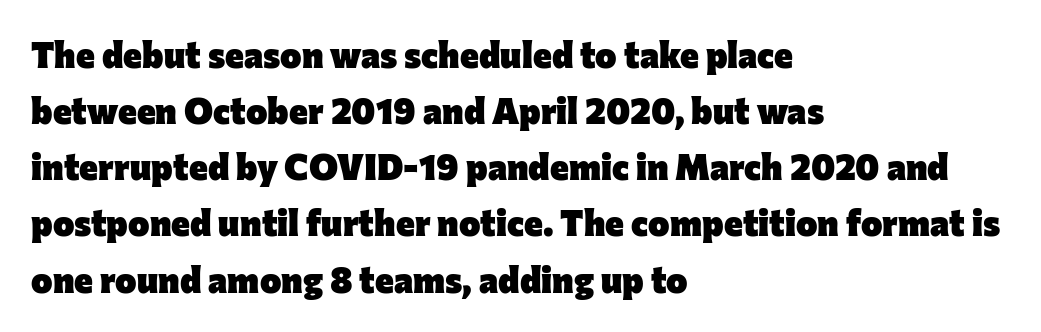
Quick note: underline off. Posture: upright roman. A student would call this left alignment; a typographer would say flush left, rag right. Is there much room between lines? A standard amount, neither cramped nor airy. These lines are rendered in a variable-pitch font. I'd call this a sans setting — the letters go barefoot.
